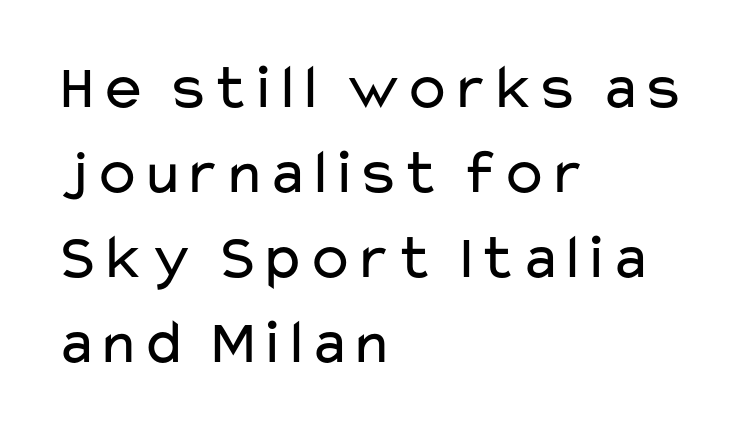
Q: Is the text bold? A: No.
Q: Is the text italic (slanted)? A: No, it is upright.
Q: Is the typeface a serif or a sans-serif typeface? A: Sans-serif.
Q: Is the text underlined? A: No.
Q: How is the paragraph aligned? A: Left-aligned.
Q: Is the spacing between letters normal or unusually wide? A: Normal.
Q: Is the spacing between lines tight, normal or loose? A: Normal.
Q: Width (condensed, normal, or wide)? A: Wide.
Q: Stroke contrast? A: Low.
Q: x-height? A: Medium.
Q: Monospaced? A: No.
